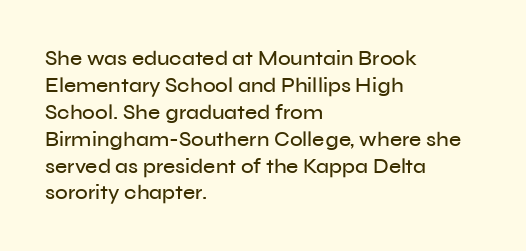
The image shows 21 px text type, upright; set left-aligned, normal line spacing (1.28x), normal letter spacing, not underlined.
